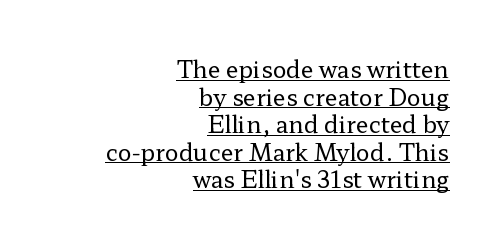
Q: Is the text bold? A: No.
Q: Is the text italic (slanted)? A: No, it is upright.
Q: Is the text underlined? A: Yes.
Q: How is the paragraph aligned? A: Right-aligned.
Q: Is the spacing between letters normal or unusually wide? A: Normal.
